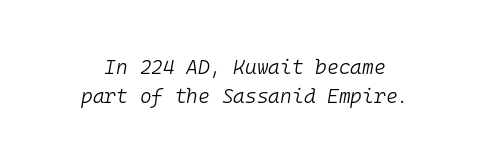
Q: Is the text bold? A: No.
Q: Is the text italic (slanted)? A: Yes, it leans right by about 10 degrees.
Q: Is the text underlined? A: No.
Q: Is the spacing between letters normal or unusually wide? A: Normal.
Q: Is the spacing between lines tight, normal or loose? A: Normal.
